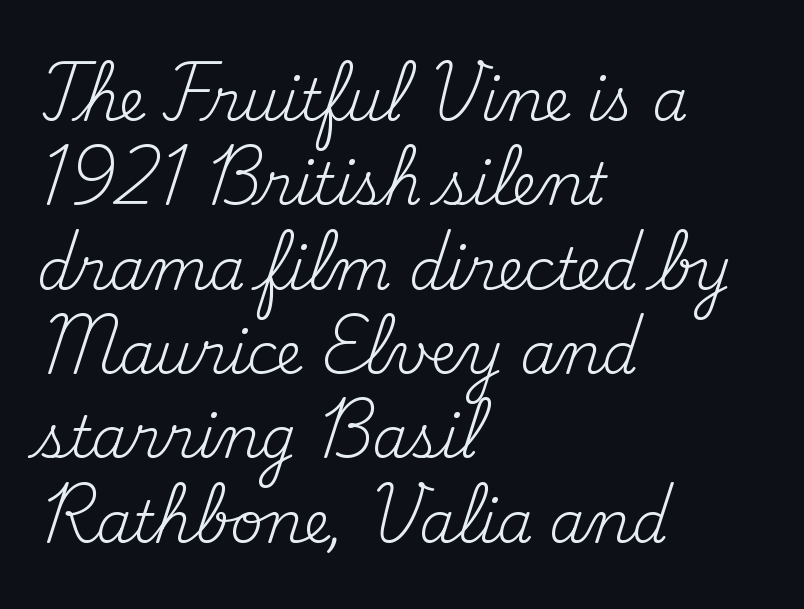
Students, observe: this is what conventionally led text looks like. Underlining? Definitely not there. The letters carry serifs — small finishing strokes at the ends of their stems. The strokes carry an ordinary text weight at most. The horizontal fit of the characters is conventional and even.
